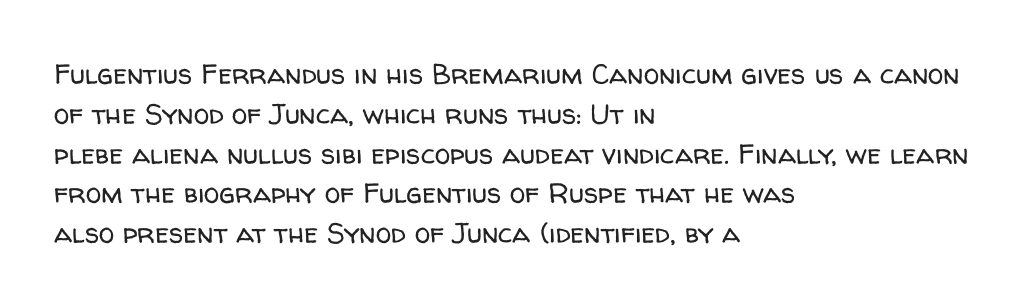
The image shows 28 px regular-weight sans-serif type, upright; set left-aligned, normal line spacing (1.42x), normal letter spacing, not underlined; low stroke contrast and a medium x-height.
